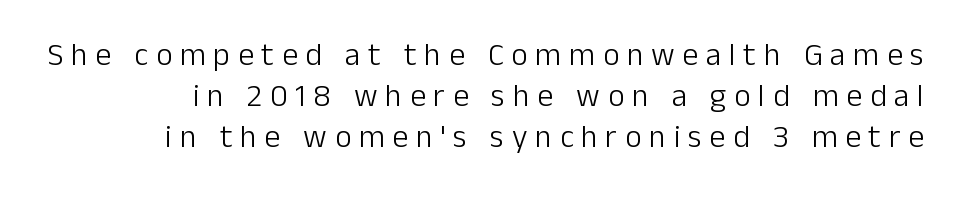
{"serif": "no", "italic": "no", "bold": "no", "weight": "light", "width": "normal", "stroke_contrast": "low", "x_height": "medium", "monospaced": "no", "underline": "no", "line_spacing": "normal", "line_spacing_ratio": 1.28, "letter_spacing": "wide", "letter_spacing_em": 0.24, "glyph_px": 32}
